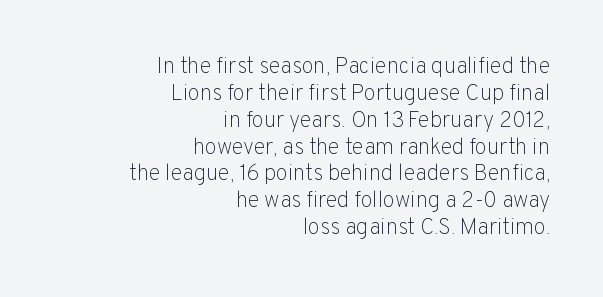
Q: Is the text bold? A: No.
Q: Is the text italic (slanted)? A: No, it is upright.
Q: Is the text underlined? A: No.
Q: How is the paragraph aligned? A: Right-aligned.
Q: Is the spacing between letters normal or unusually wide? A: Normal.
